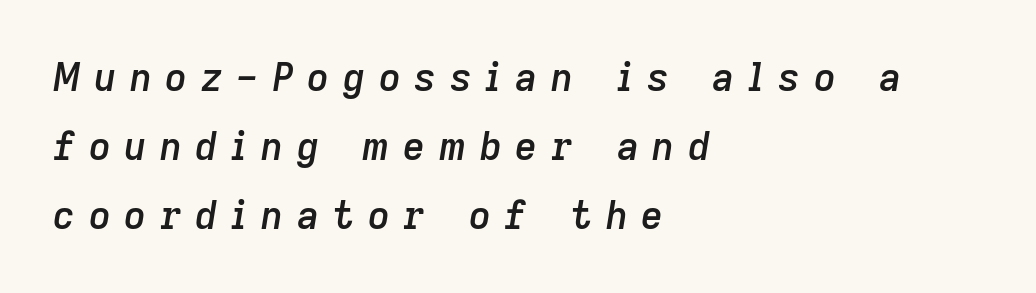
{"italic": "yes", "lean": "right", "slant_degrees": 9, "bold": "semi", "weight": "semibold", "width": "normal", "stroke_contrast": "low", "x_height": "medium", "monospaced": "no", "underline": "no", "align": "left", "line_spacing_ratio": 1.81, "letter_spacing": "wide", "letter_spacing_em": 0.36, "glyph_px": 38}
